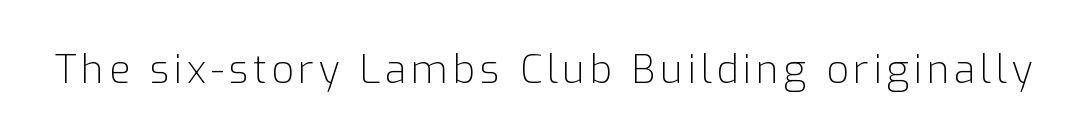
Q: Is the text bold? A: No.
Q: Is the text italic (slanted)? A: No, it is upright.
Q: Is the typeface a serif or a sans-serif typeface? A: Sans-serif.
Q: Is the text underlined? A: No.
Q: Width (condensed, normal, or wide)? A: Normal.
Q: Stroke contrast? A: Low.
Q: x-height? A: Medium.
Q: Monospaced? A: No.
